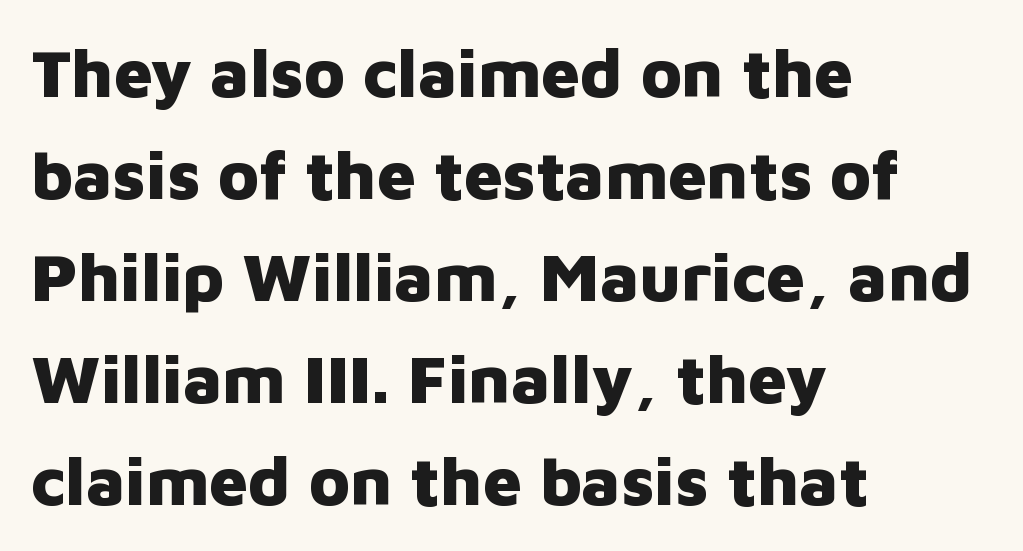
The image shows 68 px heavy sans-serif type, upright; set left-aligned, normal line spacing (1.5x), normal letter spacing, not underlined; low stroke contrast and a medium x-height.
